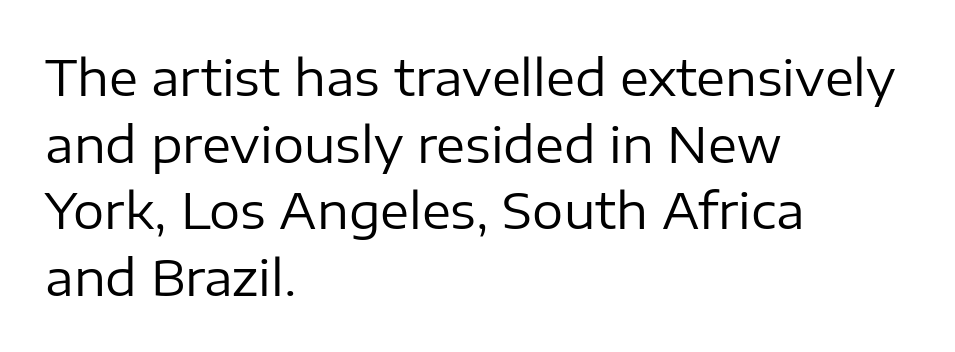
The image shows 49 px regular-weight sans-serif type, upright; set left-aligned, normal line spacing (1.36x), normal letter spacing, not underlined; low stroke contrast and a medium x-height.
